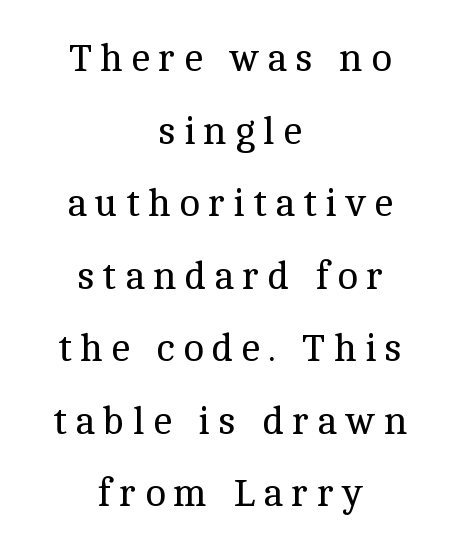
Notice how the passage keeps no hard edge, just a central spine. Observe the wide spacing: letters keep a clear distance from each other. Small tapered or slab feet sit at the stroke ends, so this counts as serif. Has an underline been added? It has not. Heaviness? Minimal to ordinary, like unemphasized prose. Ascenders rise straight up at ninety degrees.
